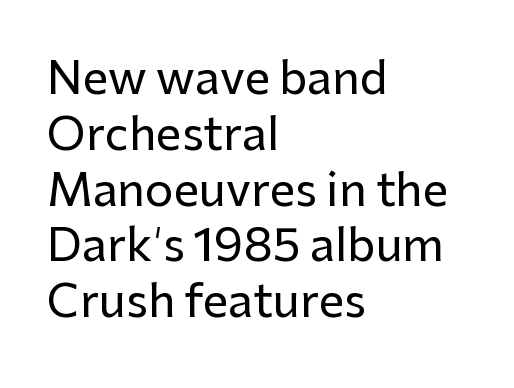
The text block is weighted toward the left margin, trailing off unevenly rightward. The typography opts for an upright posture over an oblique one. These lines are rendered in a variable-pitch font. The baseline area is clear. The face used here is a sans, in the tradition of grotesques and geometrics. Nothing unusual about the tracking: characters are spaced as the font intends.
